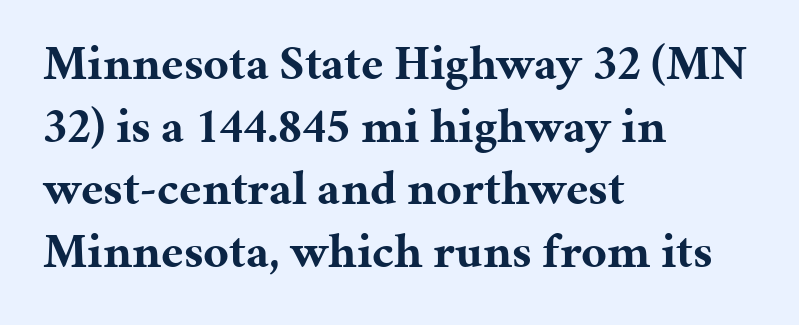
{"serif": "yes", "italic": "no", "bold": "yes", "weight": "bold", "width": "normal", "stroke_contrast": "medium", "x_height": "medium", "monospaced": "no", "underline": "no", "align": "left", "line_spacing": "normal", "line_spacing_ratio": 1.28, "letter_spacing": "normal", "letter_spacing_em": 0.0, "glyph_px": 49}
